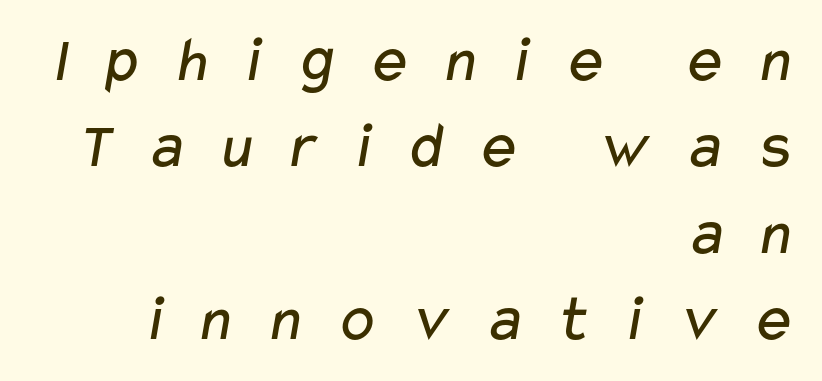
Q: Is the text bold? A: No.
Q: Is the typeface a serif or a sans-serif typeface? A: Sans-serif.
Q: Is the text underlined? A: No.
Q: How is the paragraph aligned? A: Right-aligned.
Q: Is the spacing between letters normal or unusually wide? A: Unusually wide.
Q: Is the spacing between lines tight, normal or loose? A: Normal.
Q: Width (condensed, normal, or wide)? A: Wide.
Q: Stroke contrast? A: Low.
Q: x-height? A: Medium.
Q: Monospaced? A: No.
